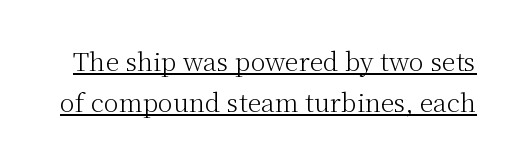
{"italic": "no", "bold": "no", "underline": "yes", "line_spacing": "normal", "line_spacing_ratio": 1.65, "letter_spacing": "normal", "letter_spacing_em": 0.0, "glyph_px": 25}
